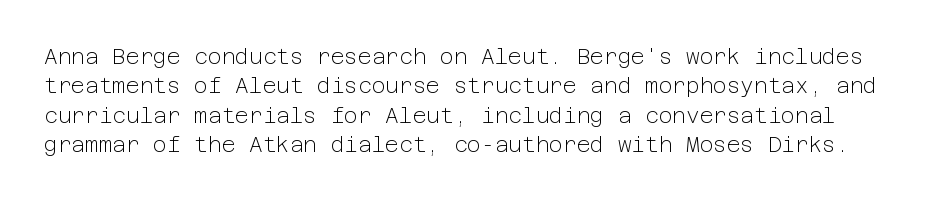
Q: Is the text bold? A: No.
Q: Is the text italic (slanted)? A: No, it is upright.
Q: Is the text underlined? A: No.
Q: Is the spacing between letters normal or unusually wide? A: Normal.
Q: Is the spacing between lines tight, normal or loose? A: Normal.
